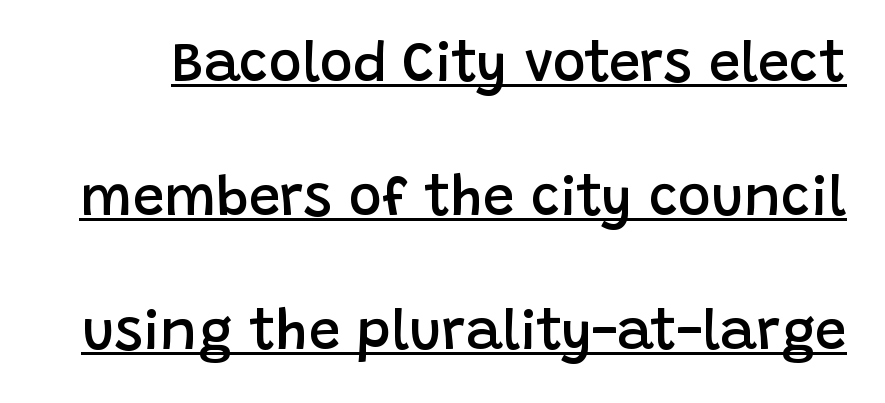
Honestly, the letter spacing is just normal — you wouldn't notice it. Stems and bowls a touch heavier than normal — semibold. Every word sits above its own underline. Every stem runs plumb, perpendicular to the baseline.
